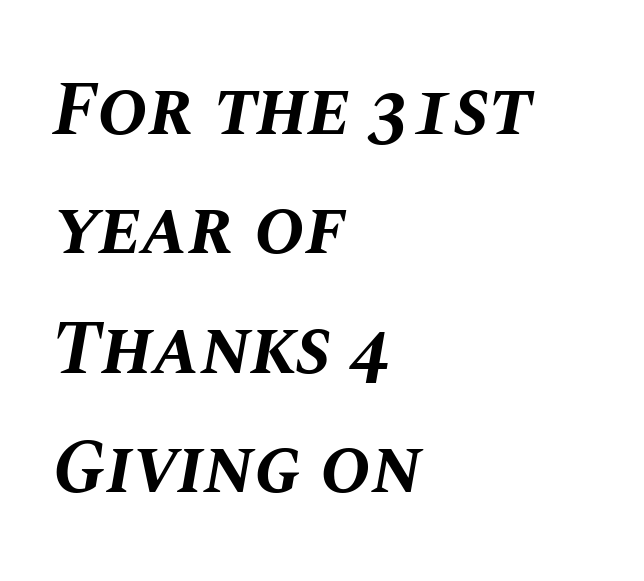
Q: Is the text bold? A: Yes.
Q: Is the text italic (slanted)? A: Yes, it leans right by about 10 degrees.
Q: Is the text underlined? A: No.
Q: How is the paragraph aligned? A: Left-aligned.
Q: Is the spacing between letters normal or unusually wide? A: Normal.
Q: Is the spacing between lines tight, normal or loose? A: Normal.
Q: Width (condensed, normal, or wide)? A: Normal.
Q: Stroke contrast? A: Medium.
Q: x-height? A: Large.
Q: Monospaced? A: No.
